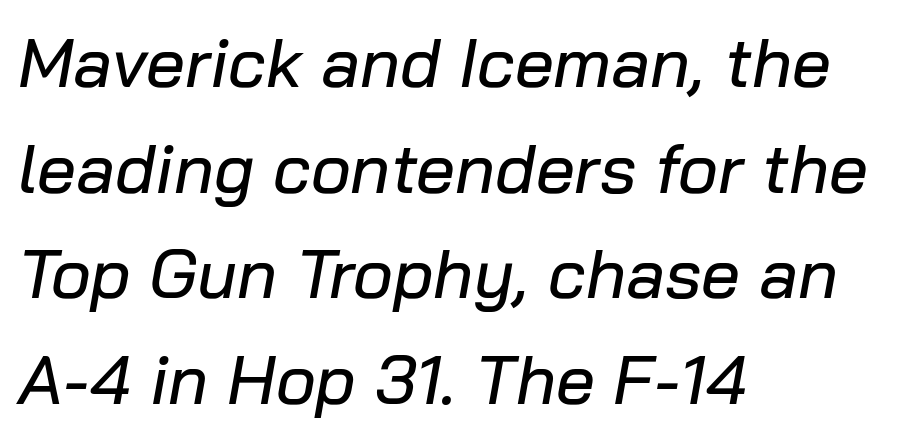
The image shows 69 px text type, italic (leaning right); set left-aligned, normal line spacing (1.53x), normal letter spacing, not underlined; low stroke contrast and a medium x-height.
